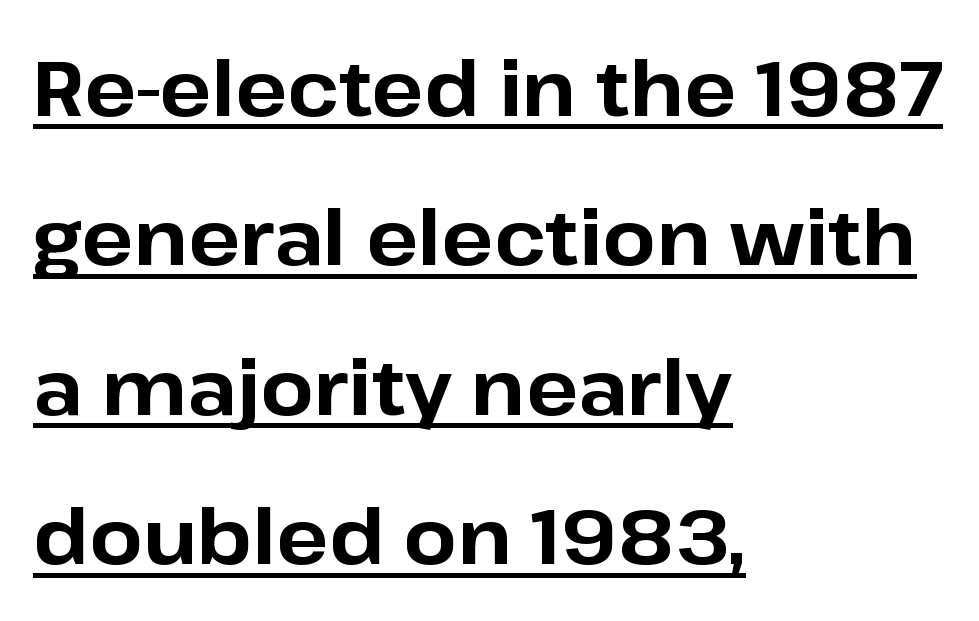
{"serif": "no", "italic": "no", "bold": "yes", "weight": "bold", "width": "normal", "stroke_contrast": "low", "x_height": "medium", "monospaced": "no", "underline": "yes", "align": "left", "line_spacing": "loose", "line_spacing_ratio": 1.94, "letter_spacing": "normal", "letter_spacing_em": 0.0, "glyph_px": 77}
